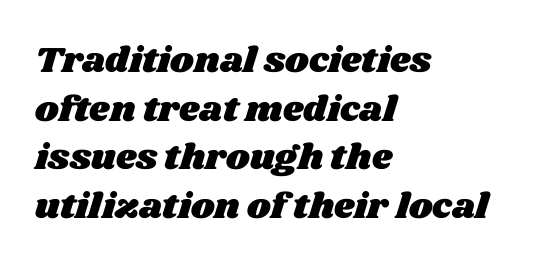
The image shows 36 px wide type; set left-aligned, normal line spacing (1.35x), normal letter spacing, not underlined; medium stroke contrast and a large x-height.
